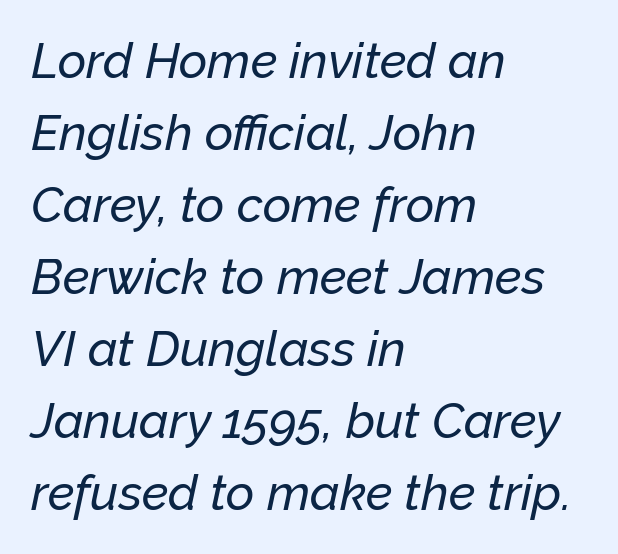
Q: Is the text italic (slanted)? A: Yes, it leans right by about 12 degrees.
Q: Is the text underlined? A: No.
Q: How is the paragraph aligned? A: Left-aligned.
Q: Is the spacing between letters normal or unusually wide? A: Normal.
Q: Is the spacing between lines tight, normal or loose? A: Normal.
Q: Width (condensed, normal, or wide)? A: Normal.
Q: Stroke contrast? A: Low.
Q: x-height? A: Medium.
Q: Monospaced? A: No.
